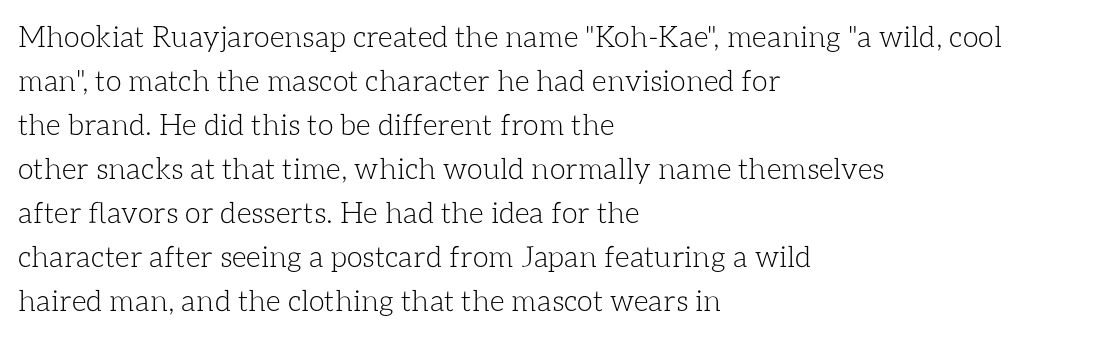
The image shows 29 px light type, upright; set left-aligned, normal line spacing (1.52x), normal letter spacing, not underlined; low stroke contrast and a medium x-height.
